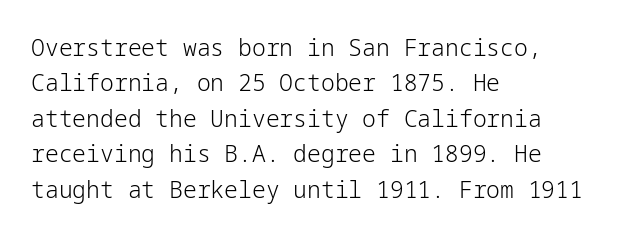
The face looks like a standard text weight, possibly lighter. Vertical strokes here are truly vertical. These lines keep a tight, regular rhythm from letter to letter. Leading matches the norm, producing a regular column. Left-aligned paragraph, ragged on the right. The space directly below the letters is spotless.
